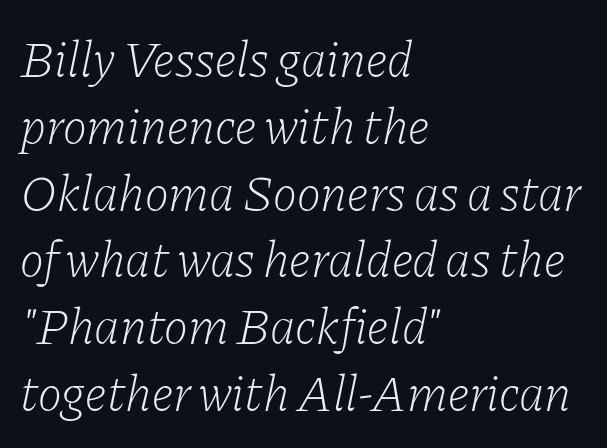
Q: Is the text bold? A: No.
Q: Is the text italic (slanted)? A: Yes, it leans right by about 11 degrees.
Q: Is the typeface a serif or a sans-serif typeface? A: Serif.
Q: Is the text underlined? A: No.
Q: How is the paragraph aligned? A: Left-aligned.
Q: Is the spacing between letters normal or unusually wide? A: Normal.
Q: Is the spacing between lines tight, normal or loose? A: Normal.
Q: Width (condensed, normal, or wide)? A: Normal.
Q: Stroke contrast? A: Low.
Q: x-height? A: Medium.
Q: Monospaced? A: No.
